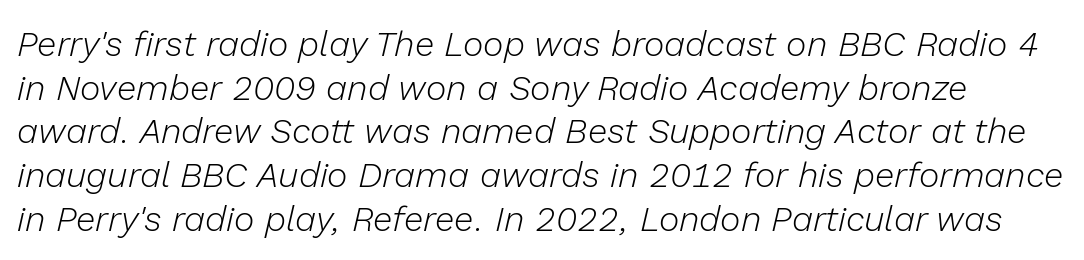
{"italic": "yes", "lean": "right", "slant_degrees": 13, "bold": "no", "weight": "light", "width": "normal", "stroke_contrast": "low", "x_height": "medium", "monospaced": "no", "underline": "no", "line_spacing": "normal", "line_spacing_ratio": 1.25, "letter_spacing": "normal", "letter_spacing_em": 0.0, "glyph_px": 35}
